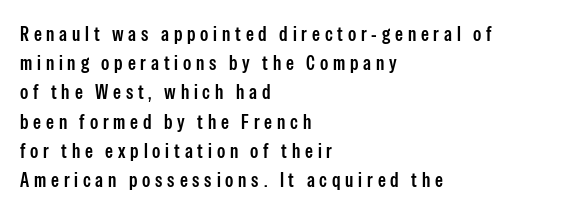
The image shows 20 px text type, upright; set left-aligned, normal line spacing (1.46x), unusually wide letter spacing (+0.24 em), not underlined.
